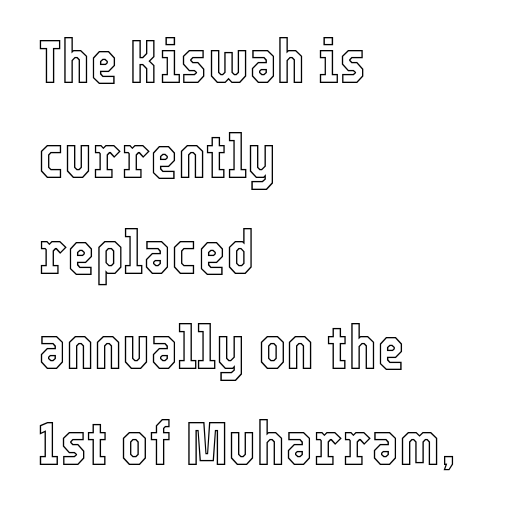
The image shows 60 px condensed type, upright; set left-aligned, normal line spacing (1.59x), normal letter spacing, not underlined; a medium x-height.
